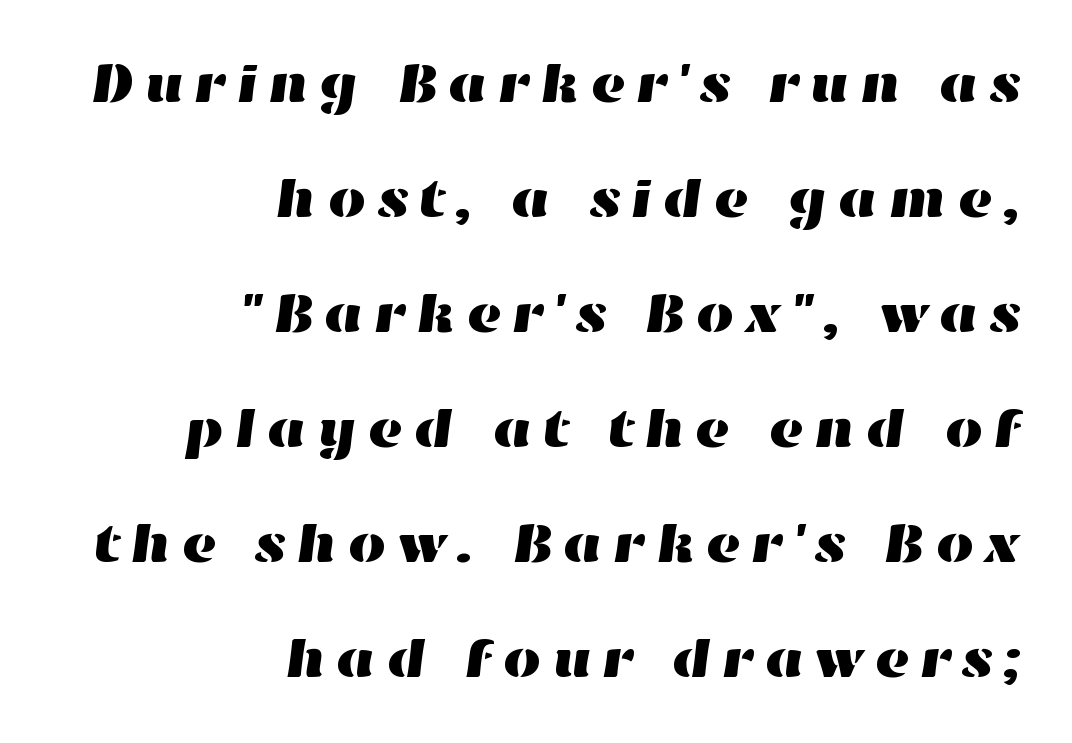
{"width": "wide", "stroke_contrast": "high", "x_height": "medium", "monospaced": "no", "underline": "no", "align": "right", "line_spacing": "loose", "line_spacing_ratio": 2.09, "glyph_px": 55}
